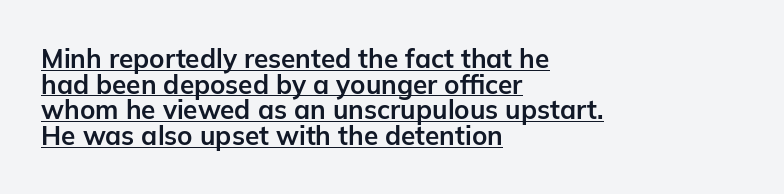
Q: Is the text bold? A: Yes.
Q: Is the text italic (slanted)? A: No, it is upright.
Q: Is the text underlined? A: Yes.
Q: How is the paragraph aligned? A: Left-aligned.
Q: Is the spacing between letters normal or unusually wide? A: Normal.
Q: Is the spacing between lines tight, normal or loose? A: Tight.
